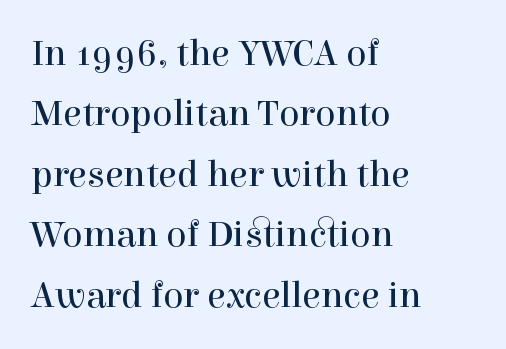
Q: Is the text bold? A: No.
Q: Is the text italic (slanted)? A: No, it is upright.
Q: Is the typeface a serif or a sans-serif typeface? A: Serif.
Q: Is the text underlined? A: No.
Q: How is the paragraph aligned? A: Left-aligned.
Q: Is the spacing between letters normal or unusually wide? A: Normal.
Q: Is the spacing between lines tight, normal or loose? A: Normal.
Q: Width (condensed, normal, or wide)? A: Normal.
Q: x-height? A: Medium.
Q: Monospaced? A: No.
